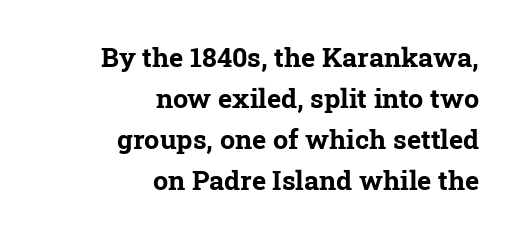
The image shows 27 px bold type; set right-aligned, normal line spacing (1.52x), normal letter spacing, not underlined.
